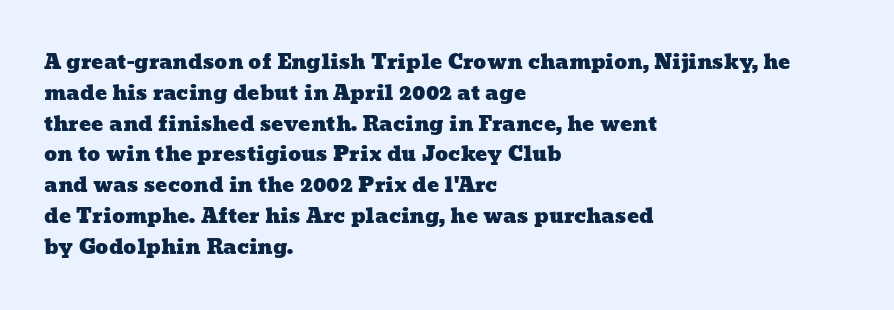
The image shows 20 px text type; set left-aligned, normal line spacing (1.54x), normal letter spacing, not underlined.
